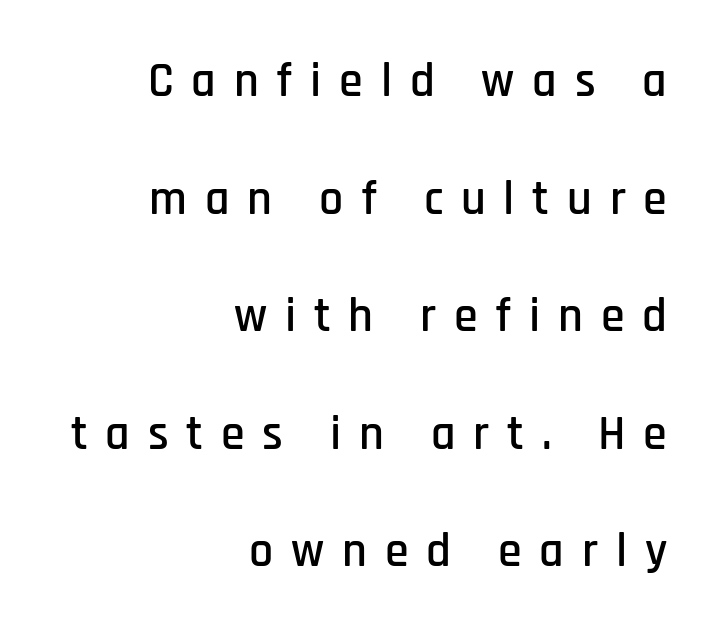
The image shows 48 px condensed sans-serif type, upright; set right-aligned, loose line spacing (2.45x), unusually wide letter spacing (+0.37 em), not underlined; low stroke contrast and a large x-height.
